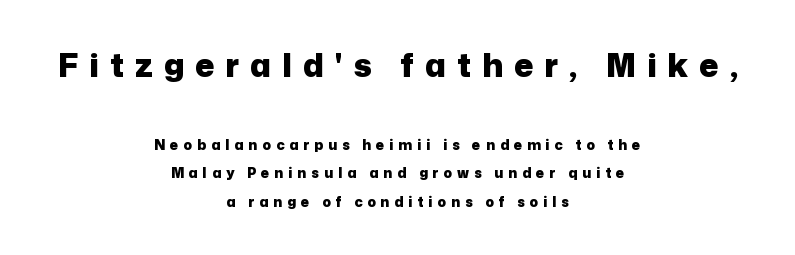
The image shows 32 px heavy sans-serif type, upright; set centered, loose line spacing (2.06x), unusually wide letter spacing (+0.35 em), not underlined; the first (top) block is 2.29x larger; low stroke contrast and a medium x-height.
